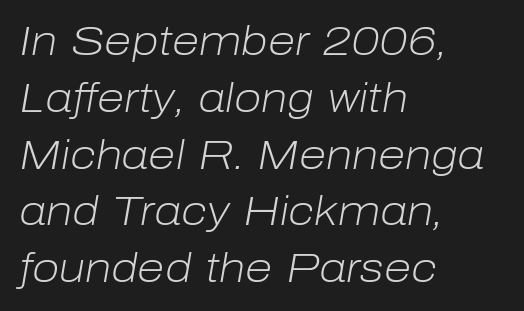
The image shows 40 px light type, italic (leaning right); set left-aligned, normal line spacing (1.42x), normal letter spacing, not underlined; low stroke contrast and a medium x-height.
